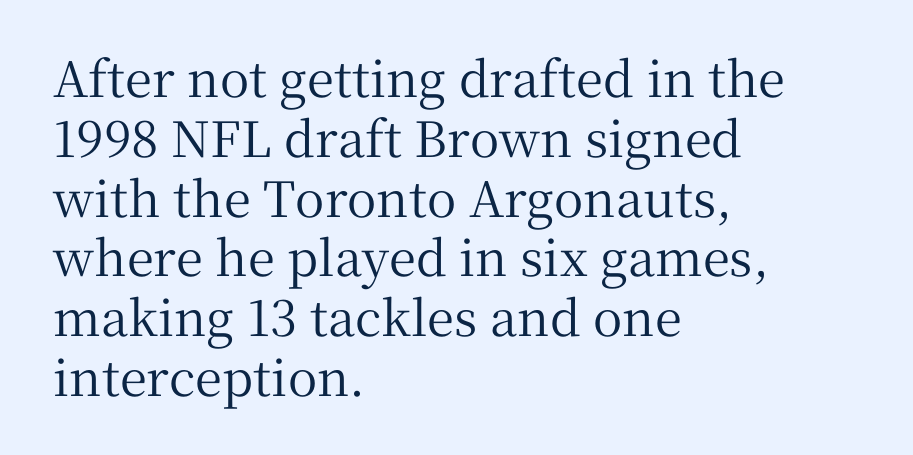
Letter spacing: default. The foot of each line stays bare and open. Check where the strokes stop: tiny serifs finish them off. No italicization has been applied; the sample stays upright. These lines are rendered in a variable-pitch font. The setting favours the left margin, as ordinary paragraphs usually do.
